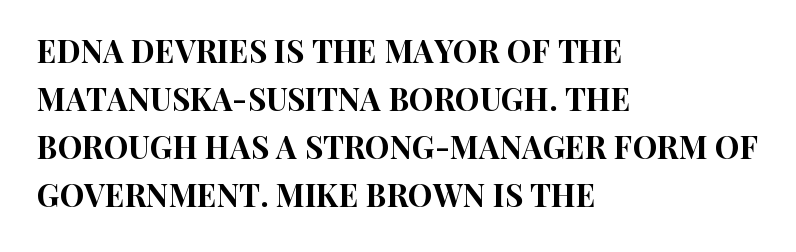
{"serif": "no", "italic": "no", "width": "condensed", "stroke_contrast": "high", "x_height": "large", "monospaced": "no", "underline": "no", "align": "left", "line_spacing": "normal", "line_spacing_ratio": 1.55, "letter_spacing": "normal", "letter_spacing_em": 0.0, "glyph_px": 31}
